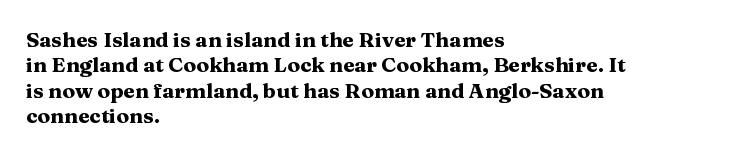
Q: Is the text bold? A: Yes.
Q: Is the text italic (slanted)? A: No, it is upright.
Q: Is the text underlined? A: No.
Q: How is the paragraph aligned? A: Left-aligned.
Q: Is the spacing between letters normal or unusually wide? A: Normal.
